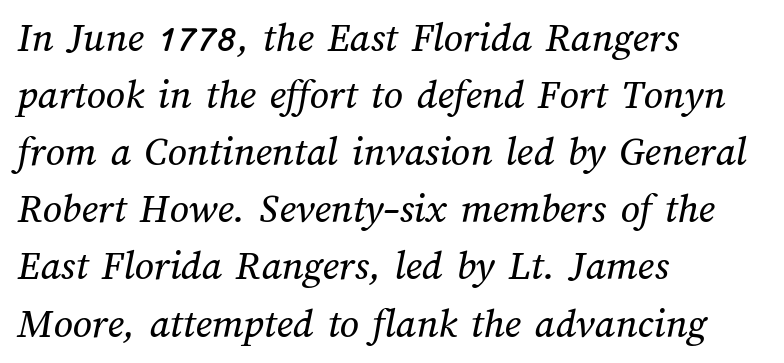
The lines sit at an ordinary, default distance from one another. Visually the block forms a straight wall on the left and a jagged coastline on the right. Type without underlining. Students, note that the glyphs here touch the page at normal intervals. The rendering uses natural spacing where letterforms have individual widths.
